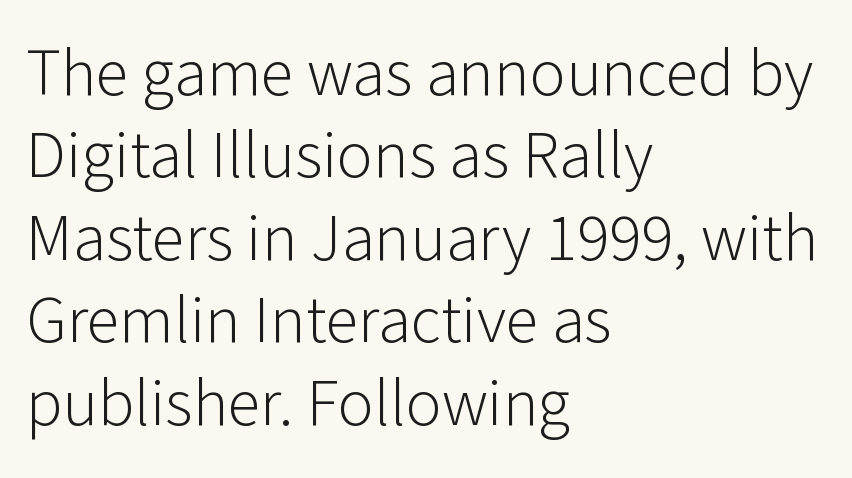
Teacher's note: observe the even left margin — that is flush-left alignment. Is this a fixed-width face? No — the glyphs have proportional, varying widths. Stems and bowls with no extra thickness — not bold. Each row of text sits above clean, open space.
